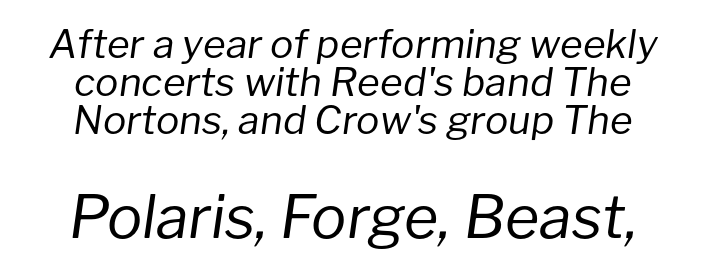
The image shows 59 px regular-weight type, italic (leaning right); set centered, tight line spacing (0.97x), normal letter spacing, not underlined; the second (bottom) block is 1.51x larger; low stroke contrast and a medium x-height.
